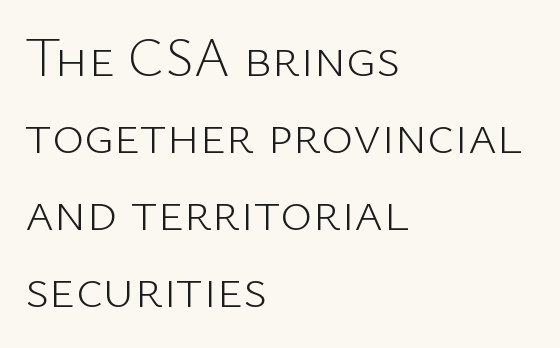
The image shows 55 px light sans-serif type, upright; set left-aligned, normal line spacing (1.4x), normal letter spacing, not underlined; low stroke contrast and a medium x-height.
